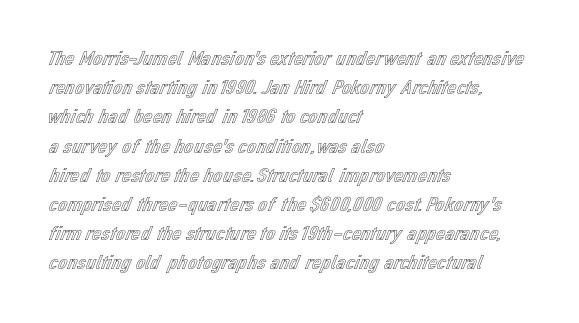
The image shows 21 px text type; set left-aligned, normal line spacing (1.39x), normal letter spacing, not underlined.
